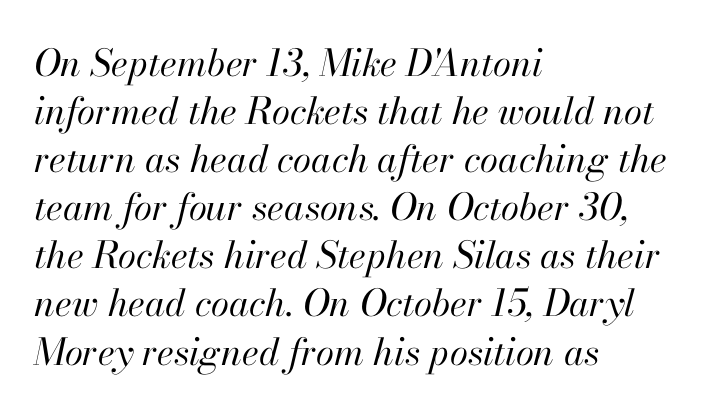
Honestly, there is no underline to notice here at all. You could not count columns in this text — the font is proportionally spaced. Every character sits at an angle, as italics do. Compared with a typical body face, this is equally light or lighter still. No extra tracking has been applied to these lines.
